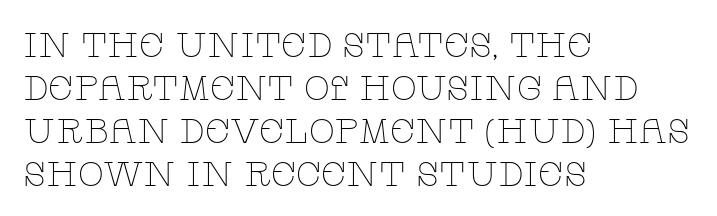
Posture: vertical. Counters stay open thanks to moderate or lighter strokes. Descenders hang freely into open space. Visually the block forms a straight wall on the left and a jagged coastline on the right. The horizontal fit of the characters is conventional and even.
